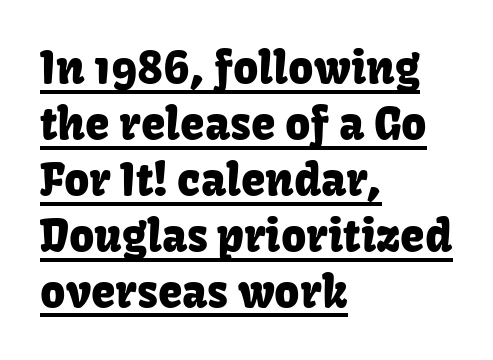
{"serif": "no", "italic": "no", "width": "normal", "stroke_contrast": "low", "x_height": "medium", "monospaced": "no", "underline": "yes", "align": "left", "line_spacing": "normal", "line_spacing_ratio": 1.27, "letter_spacing": "normal", "letter_spacing_em": 0.0, "glyph_px": 44}
